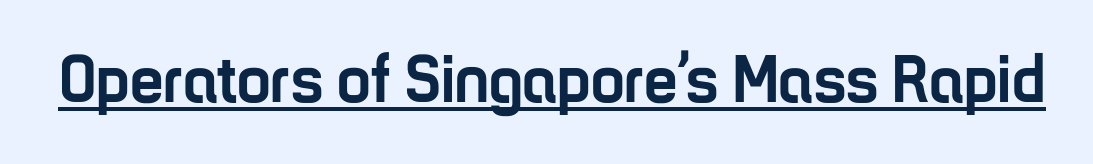
{"serif": "no", "italic": "no", "bold": "yes", "weight": "semibold", "width": "condensed", "stroke_contrast": "low", "x_height": "medium", "monospaced": "no", "underline": "yes", "letter_spacing": "normal", "letter_spacing_em": 0.0, "glyph_px": 67}
